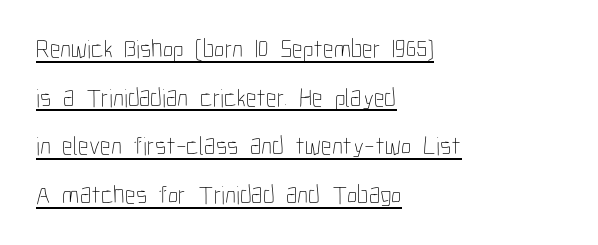
The image shows 26 px text type, upright; set left-aligned, line spacing 1.87x, normal letter spacing, underlined.
